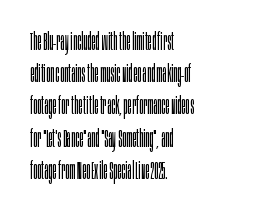
The image shows 25 px text type, upright; set left-aligned, normal line spacing (1.29x), normal letter spacing, not underlined.
